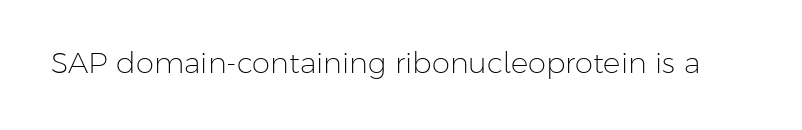
Type without underlining. Are there feet on the stems? There aren't — it's a sans. Spacing verdict: proportional, widths tailored to each character. The letterforms sit shoulder to shoulder at normal distance. The specimen reads as upright at a glance. The strokes carry an ordinary text weight at most.
